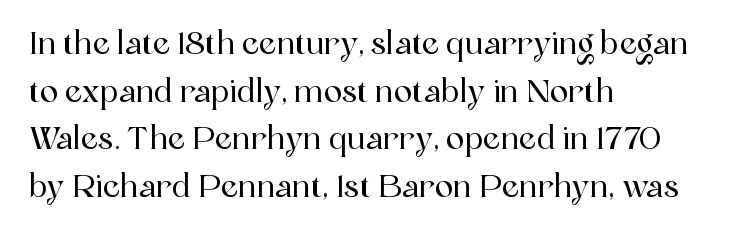
Little horizontal feet cap the strokes, marking this as serif type. You can tell it's not italic because the verticals are truly vertical. Does extra space separate the letters? No, they use regular spacing. Alignment: flush left. Do the characters align in a grid? No, the font is proportional. Regular leading.
